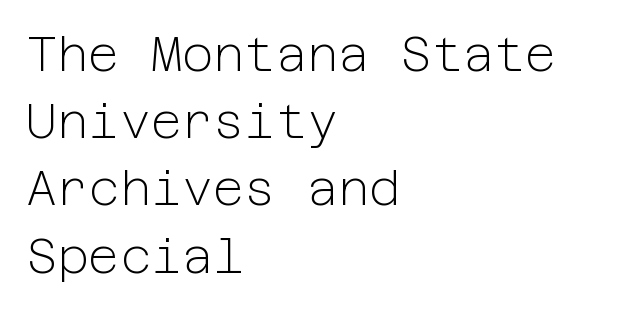
The image shows 48 px light sans-serif type, upright; set left-aligned, normal line spacing (1.4x), normal letter spacing, not underlined; low stroke contrast and a medium x-height.
